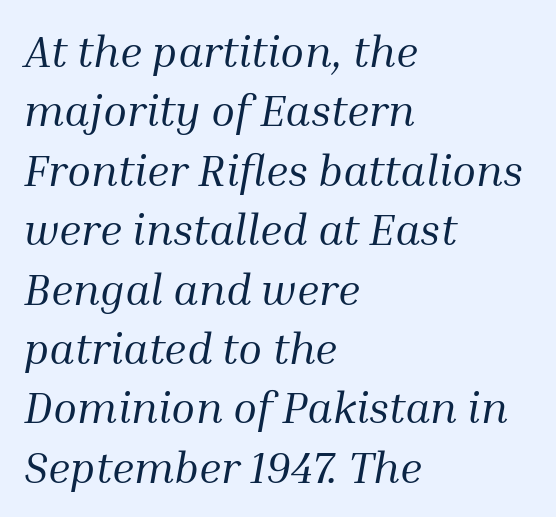
{"serif": "yes", "italic": "yes", "lean": "right", "slant_degrees": 10, "bold": "no", "weight": "regular", "width": "normal", "stroke_contrast": "medium", "x_height": "medium", "monospaced": "no", "underline": "no", "align": "left", "line_spacing": "normal", "line_spacing_ratio": 1.35, "letter_spacing": "normal", "letter_spacing_em": 0.0, "glyph_px": 44}
